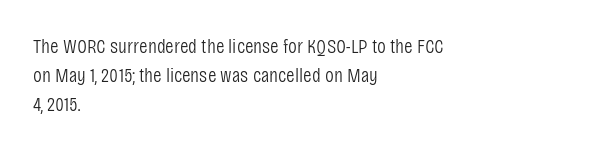
Q: Is the text bold? A: No.
Q: Is the text italic (slanted)? A: No, it is upright.
Q: Is the text underlined? A: No.
Q: How is the paragraph aligned? A: Left-aligned.
Q: Is the spacing between letters normal or unusually wide? A: Normal.
Q: Is the spacing between lines tight, normal or loose? A: Normal.
